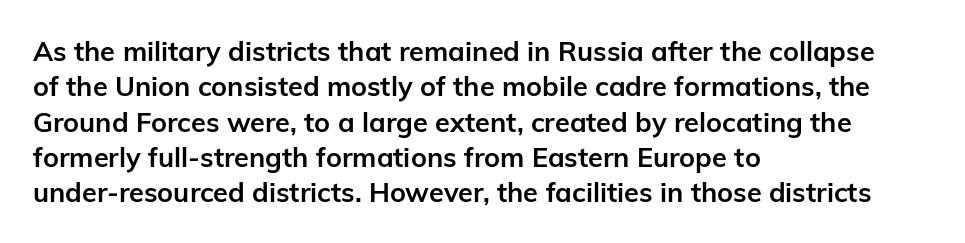
{"italic": "no", "bold": "yes", "underline": "no", "align": "left", "line_spacing": "normal", "line_spacing_ratio": 1.31, "letter_spacing": "normal", "letter_spacing_em": 0.0, "glyph_px": 27}
